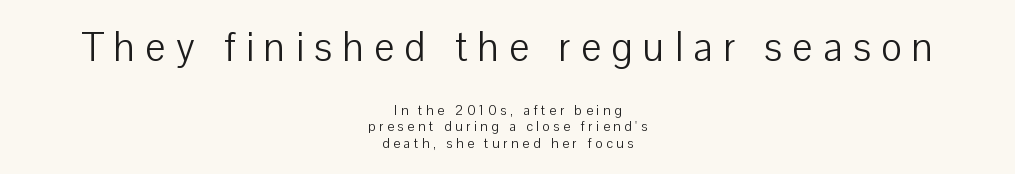
Q: Is the text bold? A: No.
Q: Is the text italic (slanted)? A: No, it is upright.
Q: Is the typeface a serif or a sans-serif typeface? A: Sans-serif.
Q: Is the text underlined? A: No.
Q: How is the paragraph aligned? A: Centered.
Q: Is the spacing between letters normal or unusually wide? A: Unusually wide.
Q: Which block of text is set in a larger size, the first (top) or the second (bottom)? A: The first (top) one.
Q: Width (condensed, normal, or wide)? A: Normal.
Q: Stroke contrast? A: Low.
Q: x-height? A: Medium.
Q: Monospaced? A: No.
